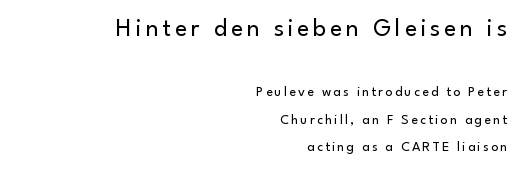
The letterforms sit at book weight or below. Ascenders rise straight up at ninety degrees. The more generous point size was reserved for the upper chunk. Descender tails drop into unmarked territory. The leading is generous, giving the passage an open texture.
